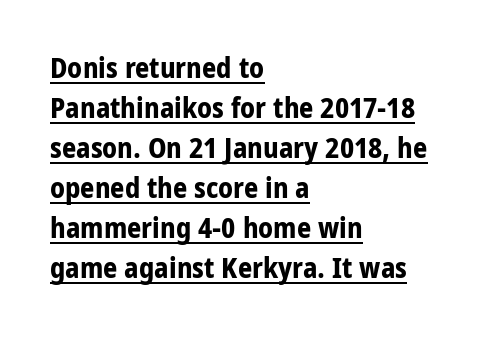
The image shows 28 px bold, condensed sans-serif type, upright; set left-aligned, normal line spacing (1.43x), normal letter spacing, underlined; low stroke contrast and a large x-height.
